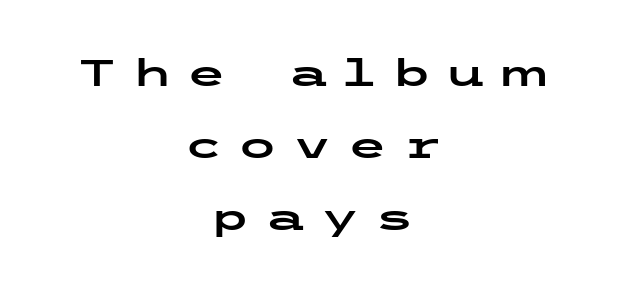
{"serif": "no", "italic": "no", "width": "wide", "stroke_contrast": "low", "x_height": "medium", "underline": "no", "align": "center", "line_spacing": "loose", "line_spacing_ratio": 1.94, "letter_spacing": "wide", "letter_spacing_em": 0.38, "glyph_px": 37}
